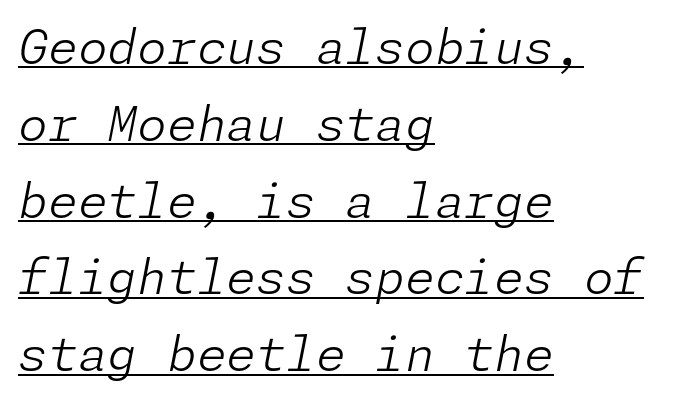
Q: Is the text bold? A: No.
Q: Is the text italic (slanted)? A: Yes, it leans right by about 11 degrees.
Q: Is the text underlined? A: Yes.
Q: How is the paragraph aligned? A: Left-aligned.
Q: Is the spacing between letters normal or unusually wide? A: Normal.
Q: Is the spacing between lines tight, normal or loose? A: Normal.
Q: Width (condensed, normal, or wide)? A: Normal.
Q: Stroke contrast? A: Low.
Q: x-height? A: Medium.
